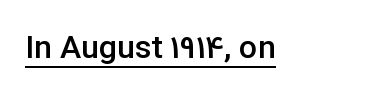
The image shows 32 px semibold sans-serif type, upright; set left-aligned, normal letter spacing, underlined; low stroke contrast and a medium x-height.
